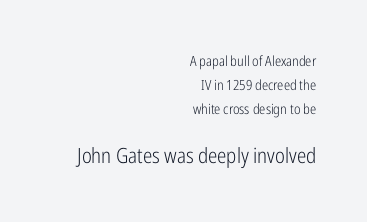
The image shows 21 px text type, upright; set right-aligned, line spacing 1.73x, normal letter spacing, not underlined; the second (bottom) block is 1.5x larger.
